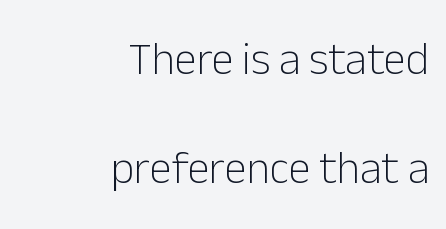
Stroke terminals: plain, sans-serif. The paragraph has a hard right edge and a soft left edge. These lines are rendered in a variable-pitch font. The baseline area is clear. Compared with a typical body face, this is equally light or lighter still. Vertical strokes here are truly vertical.
